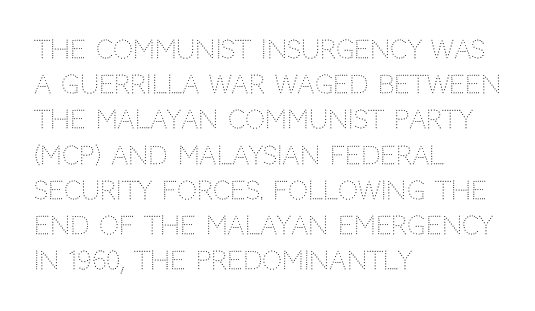
Q: Is the text bold? A: No.
Q: Is the text italic (slanted)? A: No, it is upright.
Q: Is the text underlined? A: No.
Q: How is the paragraph aligned? A: Left-aligned.
Q: Is the spacing between letters normal or unusually wide? A: Normal.
Q: Is the spacing between lines tight, normal or loose? A: Normal.
